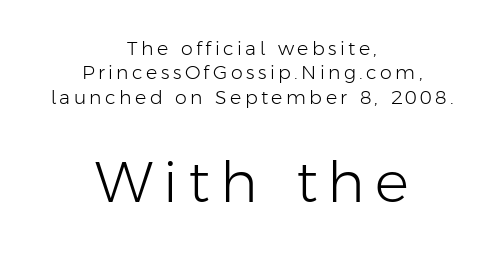
Q: Is the text bold? A: No.
Q: Is the text italic (slanted)? A: No, it is upright.
Q: Is the typeface a serif or a sans-serif typeface? A: Sans-serif.
Q: Is the text underlined? A: No.
Q: How is the paragraph aligned? A: Centered.
Q: Is the spacing between lines tight, normal or loose? A: Normal.
Q: Which block of text is set in a larger size, the first (top) or the second (bottom)? A: The second (bottom) one.
Q: Width (condensed, normal, or wide)? A: Normal.
Q: Stroke contrast? A: Low.
Q: x-height? A: Medium.
Q: Monospaced? A: No.
